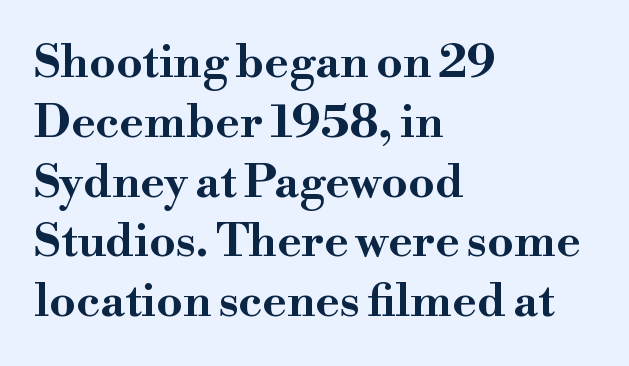
{"serif": "yes", "italic": "no", "bold": "yes", "weight": "bold", "width": "wide", "stroke_contrast": "high", "x_height": "small", "monospaced": "no", "underline": "no", "align": "left", "line_spacing": "normal", "line_spacing_ratio": 1.3, "letter_spacing": "normal", "letter_spacing_em": 0.0, "glyph_px": 46}
